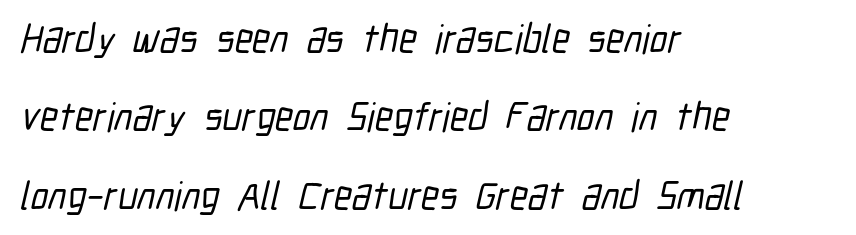
Glyph-to-glyph distance matches everyday printed text. Glance below the letters and you will spot only blank space. The passage shown is typeset with a sans-serif family. These lines stack with their left ends in a neat column. Vertical spacing — loose. The letters advance in unequal steps, a hallmark of proportional type.
